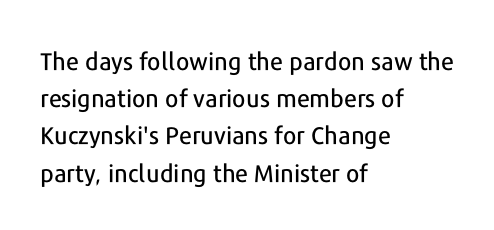
The image shows 24 px text type, upright; set left-aligned, normal line spacing (1.55x), normal letter spacing, not underlined.
